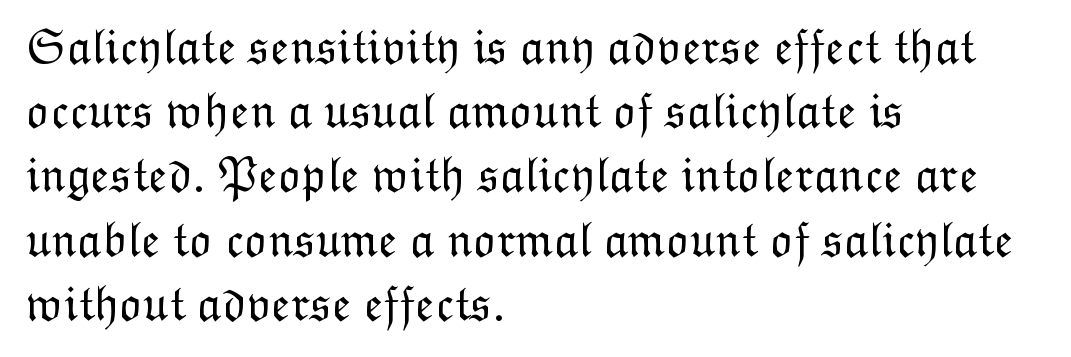
The image shows 49 px light type, upright; set left-aligned, normal line spacing (1.31x), normal letter spacing, not underlined; low stroke contrast and a medium x-height.
